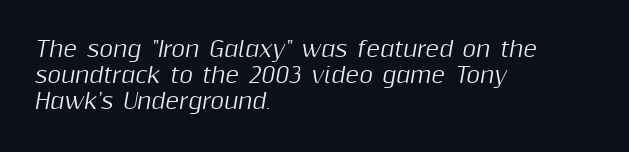
The image shows 21 px text type, italic (leaning right); set left-aligned, normal line spacing (1.25x), normal letter spacing, not underlined.
